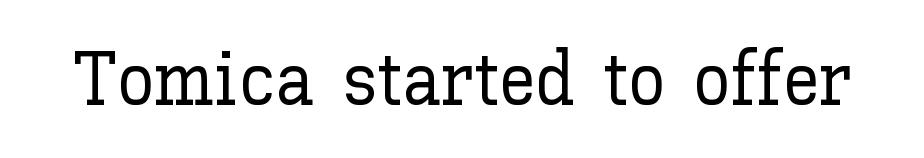
Honestly, the letter spacing is just normal — you wouldn't notice it. Honestly, there is no underline to notice here at all. Posture: upright roman. Do the characters align in a grid? No, the font is proportional.
